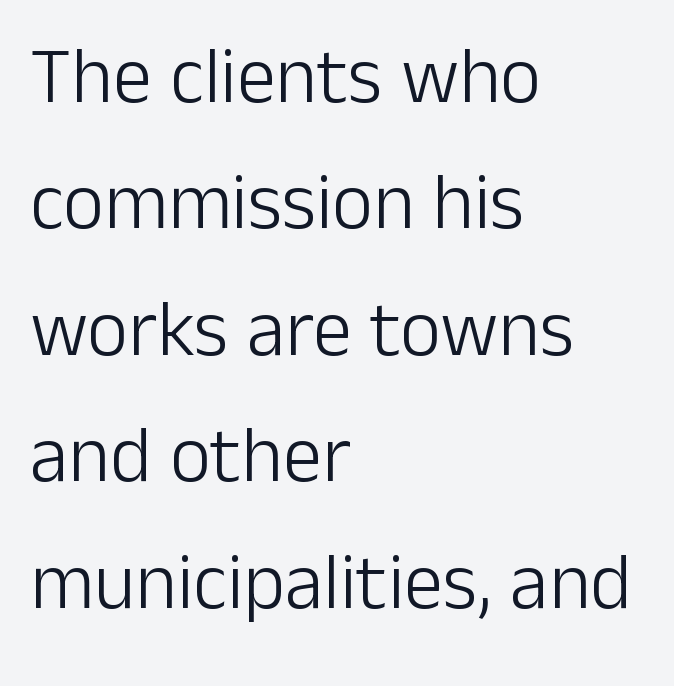
The image shows 79 px light sans-serif type, upright; set left-aligned, normal line spacing (1.6x), normal letter spacing, not underlined; low stroke contrast and a medium x-height.
